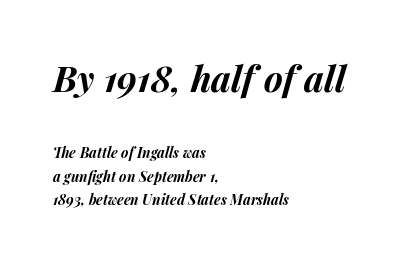
{"italic": "yes", "lean": "right", "slant_degrees": 14, "bold": "yes", "weight": "bold", "width": "normal", "stroke_contrast": "medium", "x_height": "medium", "monospaced": "no", "underline": "no", "align": "left", "line_spacing": "normal", "line_spacing_ratio": 1.68, "letter_spacing": "normal", "letter_spacing_em": 0.0, "larger_block": "first", "size_ratio": 2.57, "glyph_px": 36}
